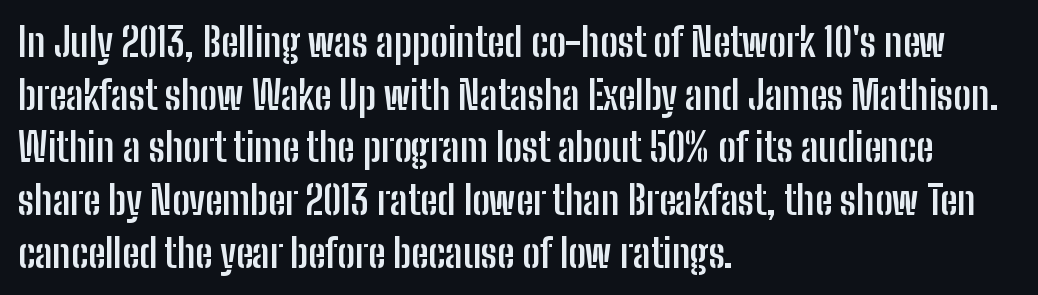
{"serif": "no", "italic": "no", "bold": "yes", "weight": "semibold", "width": "condensed", "stroke_contrast": "low", "x_height": "medium", "monospaced": "no", "underline": "no", "align": "left", "line_spacing": "normal", "line_spacing_ratio": 1.35, "letter_spacing": "normal", "letter_spacing_em": 0.0, "glyph_px": 39}
